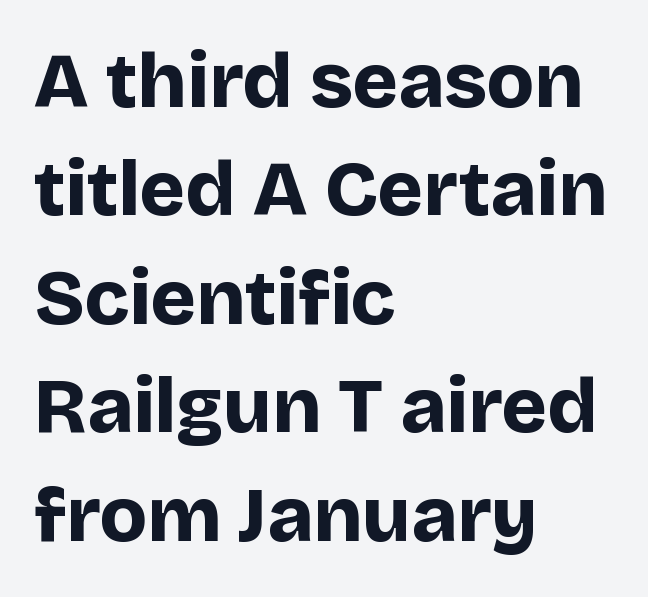
Q: Is the text bold? A: Yes.
Q: Is the text italic (slanted)? A: No, it is upright.
Q: Is the typeface a serif or a sans-serif typeface? A: Sans-serif.
Q: Is the text underlined? A: No.
Q: How is the paragraph aligned? A: Left-aligned.
Q: Is the spacing between letters normal or unusually wide? A: Normal.
Q: Is the spacing between lines tight, normal or loose? A: Normal.
Q: Width (condensed, normal, or wide)? A: Normal.
Q: Stroke contrast? A: Low.
Q: x-height? A: Large.
Q: Monospaced? A: No.
